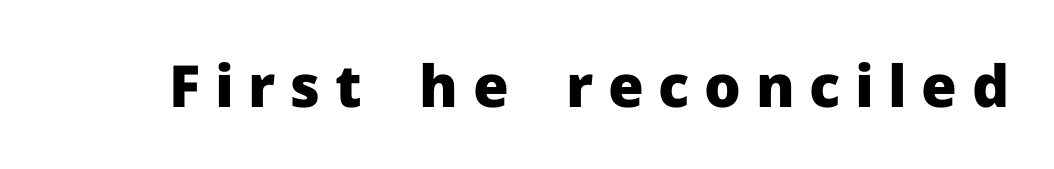
The image shows 58 px heavy sans-serif type, upright; set unusually wide letter spacing (+0.25 em), not underlined; low stroke contrast and a medium x-height.
